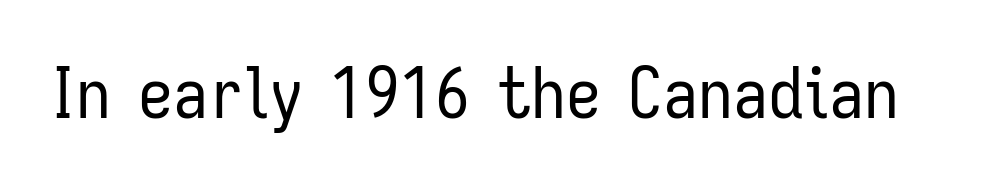
{"serif": "no", "italic": "no", "bold": "no", "weight": "regular", "width": "condensed", "stroke_contrast": "low", "x_height": "medium", "monospaced": "no", "underline": "no", "letter_spacing": "normal", "letter_spacing_em": 0.0, "glyph_px": 70}
